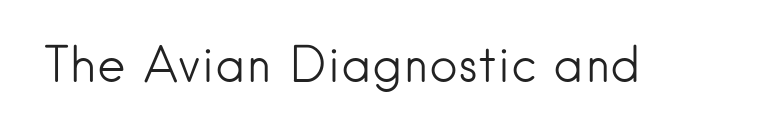
Classification — sans serif. This is the regular roman posture of the typeface. A clean baseline with only descenders dipping below it. Weight class: somewhere from thin through regular. Tracking here is standard; glyphs follow each other at the usual distance. This sample has the flowing, uneven cadence of proportional lettering.
